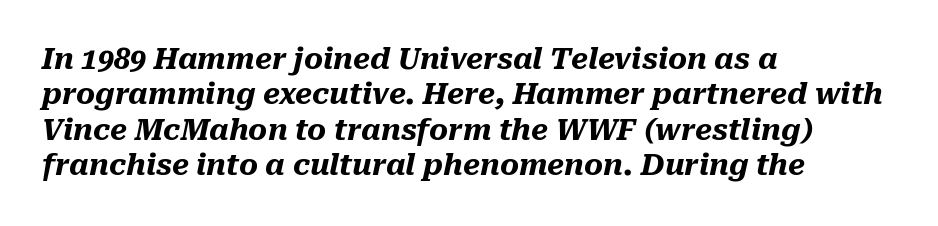
The text block is weighted toward the left margin, trailing off unevenly rightward. Spacing between characters is what you'd get straight out of the box. The face used here has the dense, thick strokes of a bold. Tall strokes in this sample are angled rather than plumb. Each letter keeps its own natural width here, so spacing adapts to shape. Glance below the letters and you will spot only blank space.
